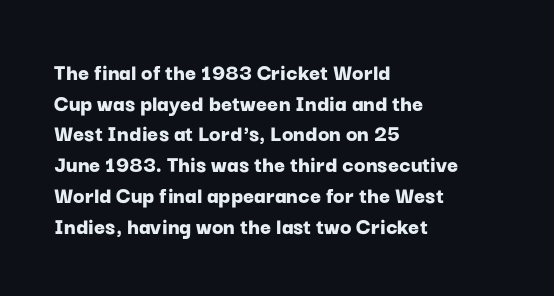
Summary of weight: heavy, a full bold. Tracking value appears to be zero — textbook default spacing. No italicization has been applied; the sample stays upright. The words here are not underlined. A normal amount of white space separates one row of letters from the next.
